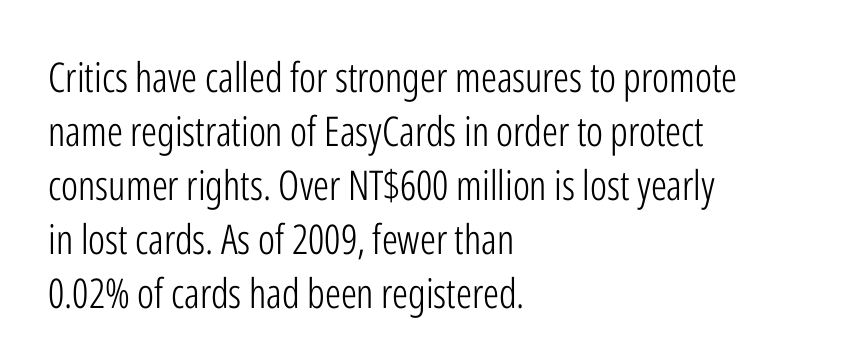
Notice how the stems are strictly vertical — no italics here. Students, note that the glyphs here touch the page at normal intervals. Nobody drew a line under any word here. Is this a sans? Yes — the strokes have no serifs. Weight: regular or lighter. Short and long lines alike share a common starting point at left.
